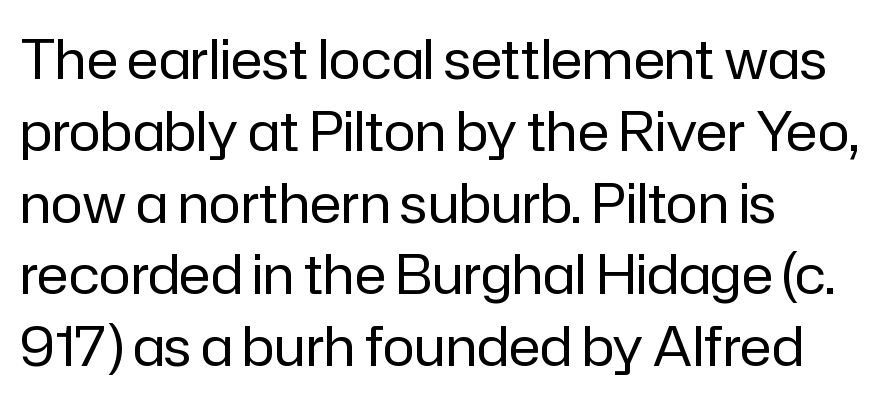
The image shows 54 px regular-weight sans-serif type, upright; set left-aligned, normal line spacing (1.33x), normal letter spacing, not underlined; low stroke contrast and a medium x-height.
